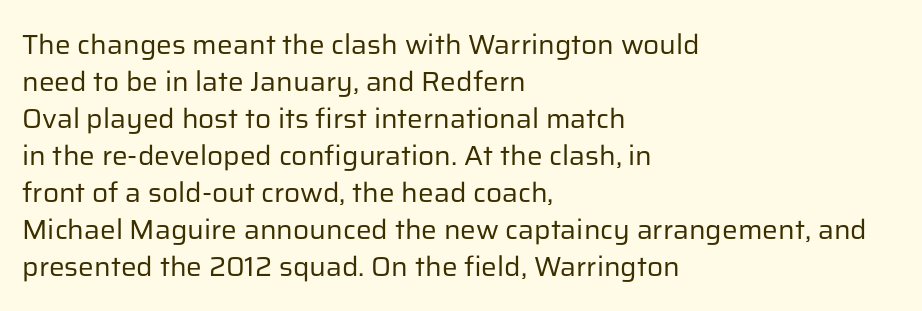
Q: Is the text bold? A: No.
Q: Is the text italic (slanted)? A: No, it is upright.
Q: Is the typeface a serif or a sans-serif typeface? A: Sans-serif.
Q: Is the text underlined? A: No.
Q: How is the paragraph aligned? A: Left-aligned.
Q: Is the spacing between letters normal or unusually wide? A: Normal.
Q: Is the spacing between lines tight, normal or loose? A: Normal.
Q: Width (condensed, normal, or wide)? A: Normal.
Q: Stroke contrast? A: Low.
Q: x-height? A: Medium.
Q: Monospaced? A: No.
